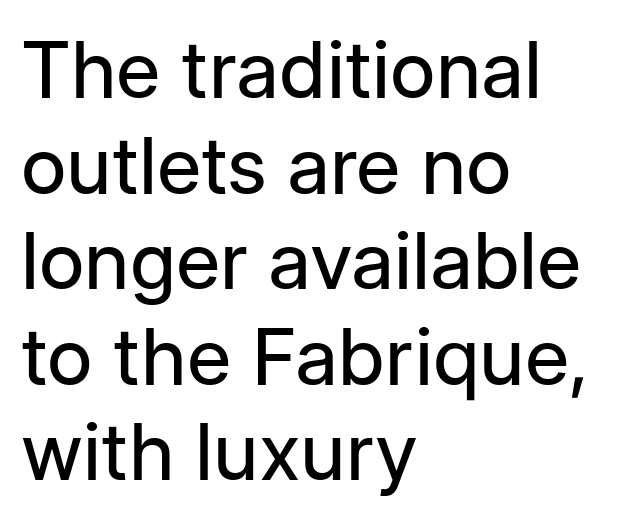
This rendering employs a face without finishing strokes, i.e., a sans-serif. Words appear dense and cohesive because spacing is normal. These lines were composed using upright roman letters. Spacing verdict: proportional, widths tailored to each character.
